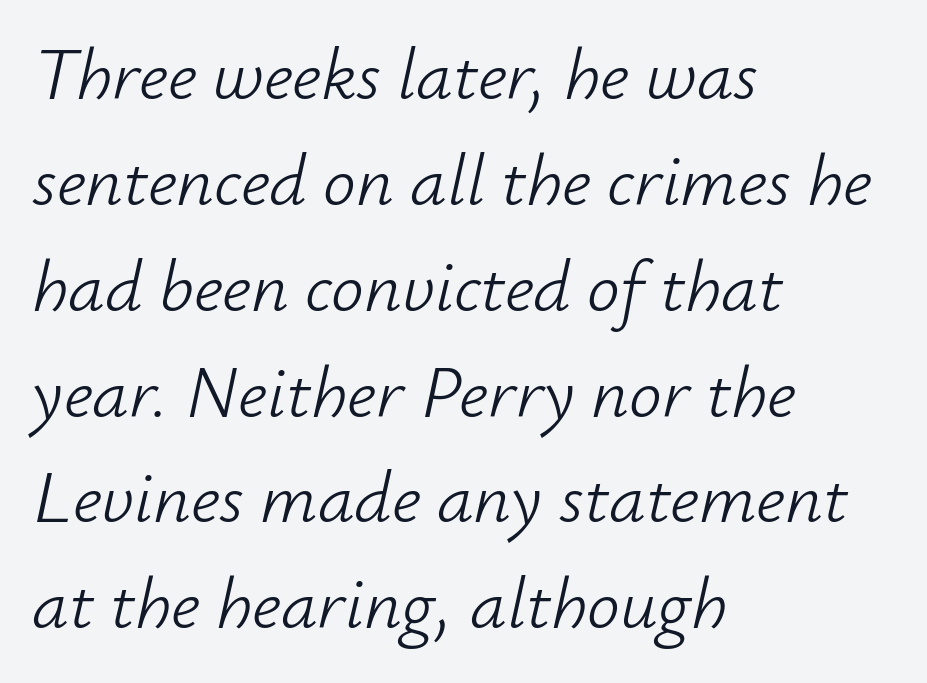
{"italic": "yes", "lean": "right", "slant_degrees": 12, "bold": "no", "weight": "light", "width": "normal", "stroke_contrast": "low", "x_height": "small", "monospaced": "no", "underline": "no", "align": "left", "line_spacing": "normal", "line_spacing_ratio": 1.45, "letter_spacing": "normal", "letter_spacing_em": 0.0, "glyph_px": 73}
